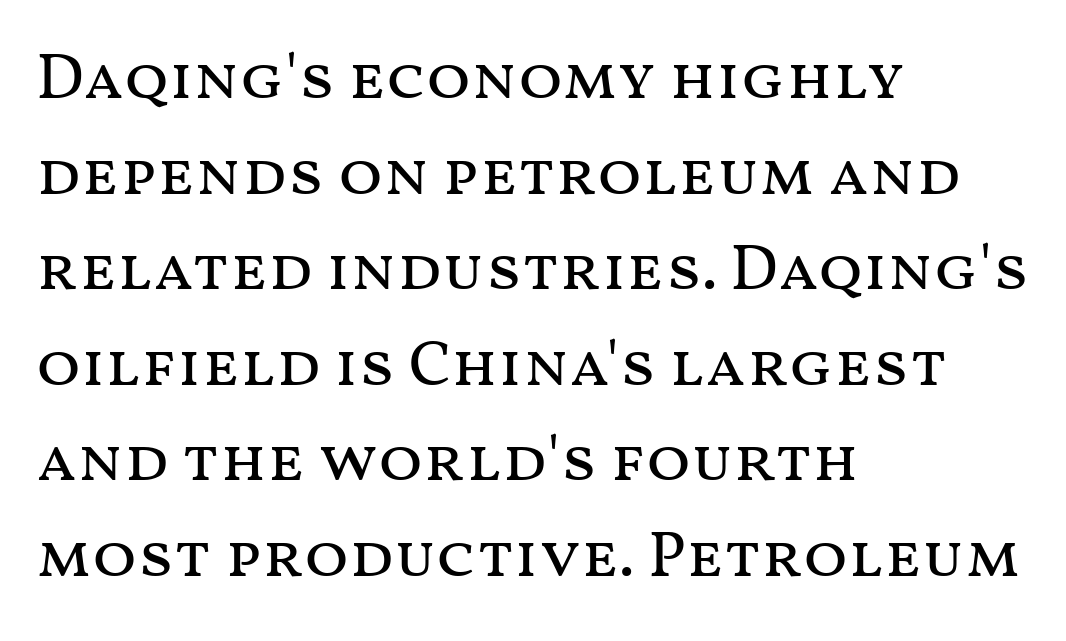
The typography opts for an upright posture over an oblique one. No letter is thick-stroked: the sample isn't bold. The type is set solid horizontally, with unmodified tracking. These lines sit exactly where default settings would place them. The face used here is proportionally spaced, like ordinary book or web type.
